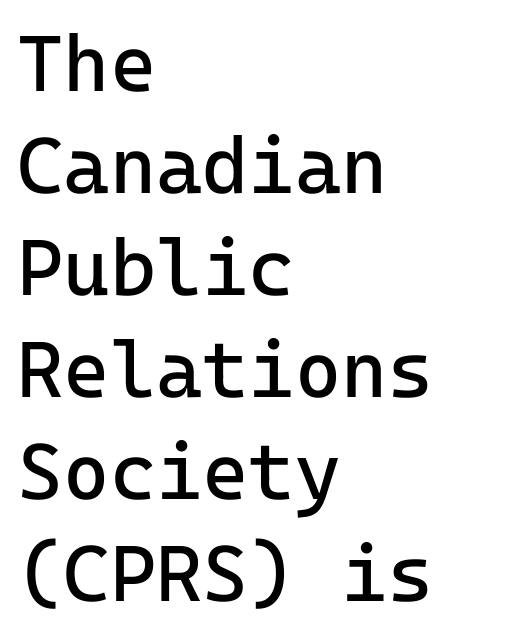
The image shows 79 px regular-weight sans-serif type, upright, monospaced; set left-aligned, normal line spacing (1.29x), normal letter spacing, not underlined; low stroke contrast and a medium x-height.
